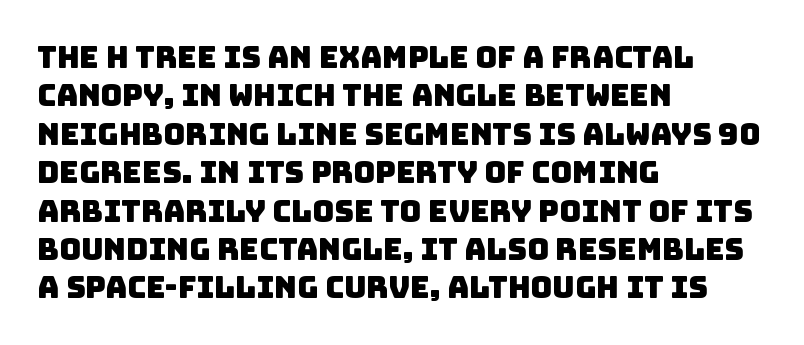
The image shows 30 px sans-serif type; set left-aligned, normal line spacing (1.28x), normal letter spacing, not underlined; low stroke contrast and a large x-height.
